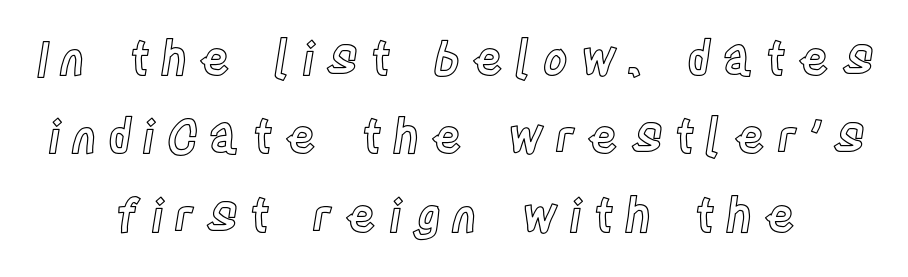
The designer left line spacing at the default. One-word summary of the alignment: center. These lines have a slow, spaced-out rhythm from letter to letter. The strip under each line holds only bare page.
